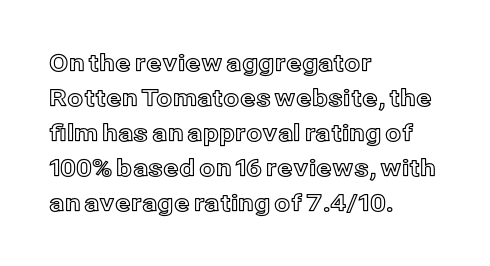
The image shows 23 px text type, upright; set left-aligned, normal line spacing (1.52x), normal letter spacing, not underlined.
